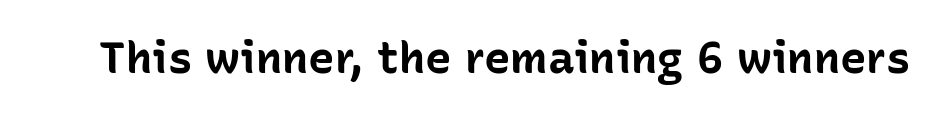
The image shows 44 px bold sans-serif type, upright; set normal letter spacing, not underlined; low stroke contrast and a medium x-height.
